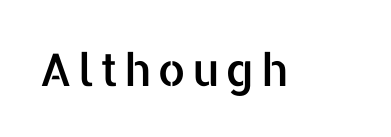
No word sits above an underline. This rendering employs a face without finishing strokes, i.e., a sans-serif. This is the regular roman posture of the typeface. Each letter keeps its own natural width here, so spacing adapts to shape.
